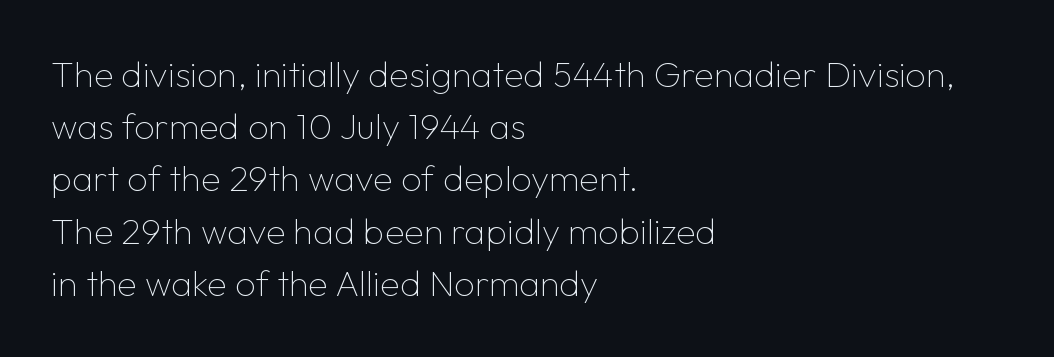
The typography opts for an upright posture over an oblique one. Each letter keeps its own natural width here, so spacing adapts to shape. Leftover space on each line is placed entirely after the last word. Tracking here is standard; glyphs follow each other at the usual distance. Stroke terminals: plain, sans-serif.
